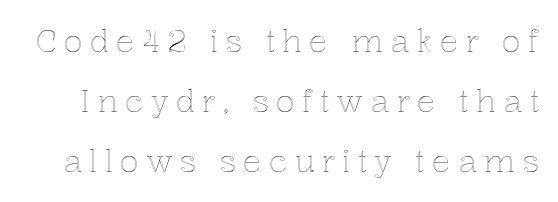
The image shows 31 px text type, upright; set loose line spacing (1.94x), unusually wide letter spacing (+0.23 em), not underlined; a medium x-height.
